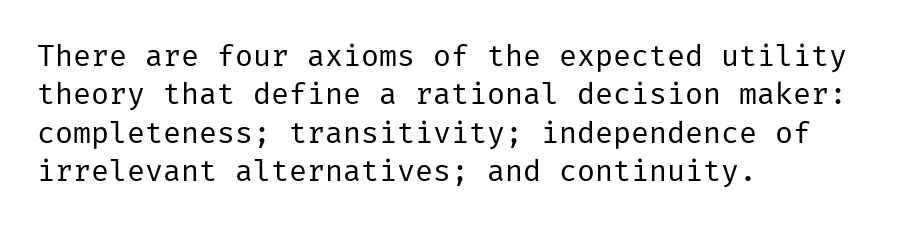
Q: Is the text bold? A: No.
Q: Is the text italic (slanted)? A: No, it is upright.
Q: Is the typeface a serif or a sans-serif typeface? A: Sans-serif.
Q: Is the text underlined? A: No.
Q: How is the paragraph aligned? A: Left-aligned.
Q: Is the spacing between letters normal or unusually wide? A: Normal.
Q: Is the spacing between lines tight, normal or loose? A: Normal.
Q: Width (condensed, normal, or wide)? A: Normal.
Q: Stroke contrast? A: Low.
Q: x-height? A: Medium.
